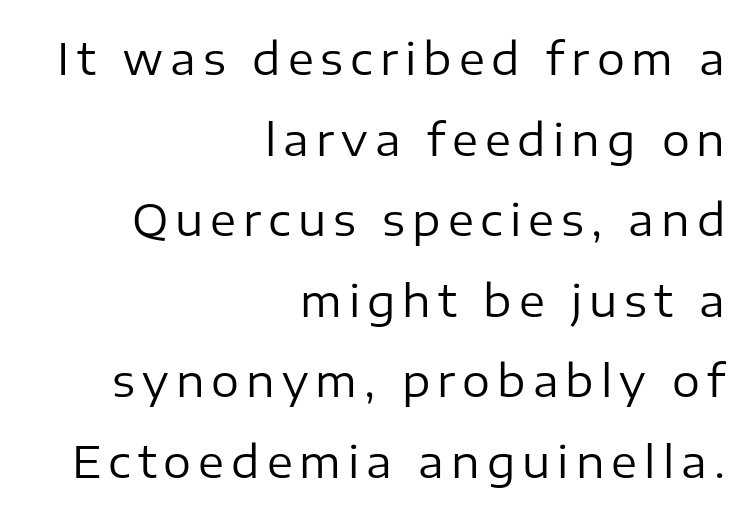
{"serif": "no", "italic": "no", "bold": "no", "weight": "regular", "width": "normal", "stroke_contrast": "low", "x_height": "medium", "monospaced": "no", "underline": "no", "align": "right", "line_spacing_ratio": 1.83, "glyph_px": 44}
